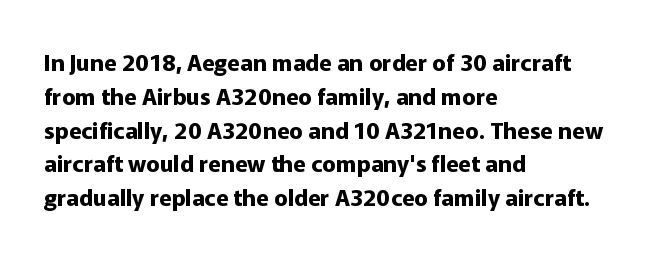
Bold? Absolutely — the strokes are thick and heavy. The setting favours the left margin, as ordinary paragraphs usually do. The font's upright variant was chosen for this text. A bare baseline throughout the passage. Vertical spacing — default.
